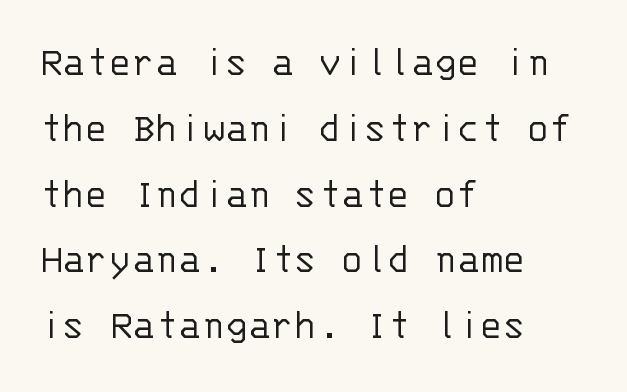
The image shows 43 px light sans-serif type, upright, monospaced; set left-aligned, normal line spacing (1.53x), normal letter spacing, not underlined; low stroke contrast and a large x-height.
